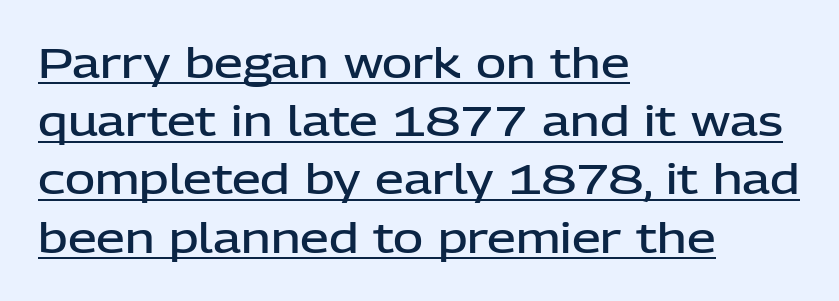
Q: Is the text bold? A: Semi-bold.
Q: Is the text italic (slanted)? A: No, it is upright.
Q: Is the typeface a serif or a sans-serif typeface? A: Sans-serif.
Q: Is the text underlined? A: Yes.
Q: How is the paragraph aligned? A: Left-aligned.
Q: Is the spacing between letters normal or unusually wide? A: Normal.
Q: Is the spacing between lines tight, normal or loose? A: Normal.
Q: Width (condensed, normal, or wide)? A: Normal.
Q: Stroke contrast? A: Low.
Q: x-height? A: Medium.
Q: Monospaced? A: No.
